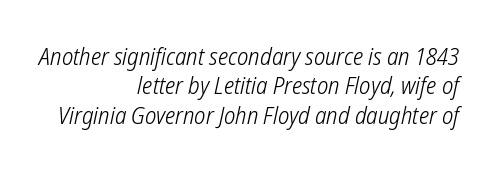
{"bold": "no", "underline": "no", "align": "right", "line_spacing_ratio": 1.22, "letter_spacing": "normal", "letter_spacing_em": 0.0, "glyph_px": 24}
